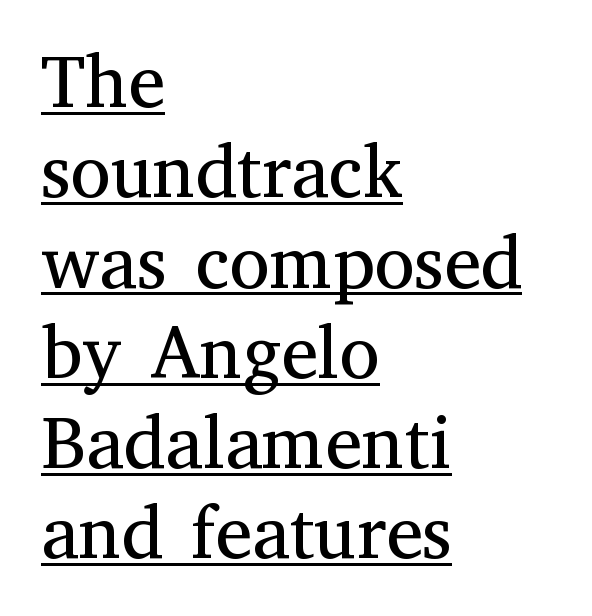
The image shows 74 px regular-weight serif type, upright; set left-aligned, line spacing 1.22x, normal letter spacing, underlined; medium stroke contrast and a medium x-height.
